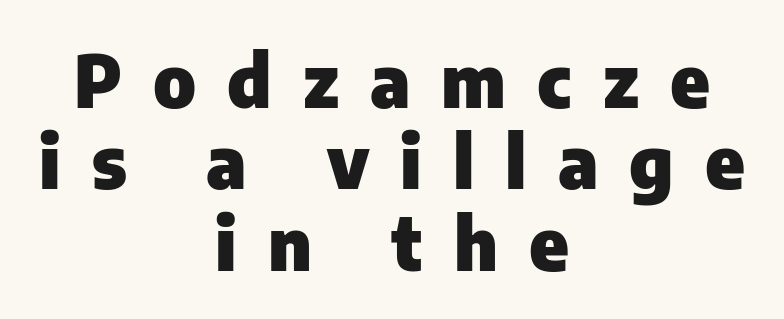
The image shows 74 px heavy sans-serif type, upright; set centered, tight line spacing (1.1x), unusually wide letter spacing (+0.42 em), not underlined; low stroke contrast and a medium x-height.
